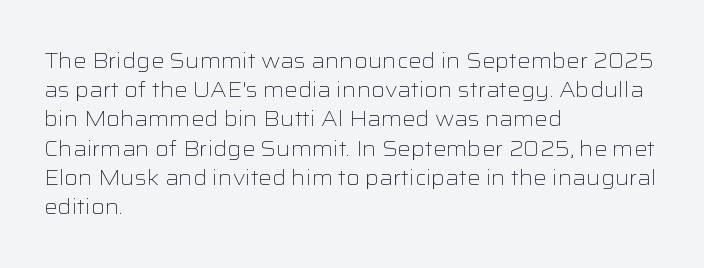
{"italic": "no", "bold": "no", "underline": "no", "align": "left", "line_spacing": "normal", "line_spacing_ratio": 1.39, "letter_spacing": "normal", "letter_spacing_em": 0.0, "glyph_px": 21}
